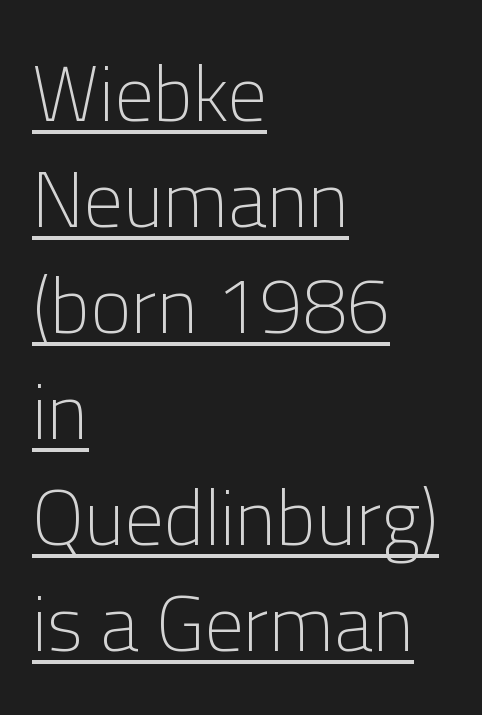
{"serif": "no", "italic": "no", "bold": "no", "weight": "light", "width": "normal", "stroke_contrast": "low", "x_height": "medium", "monospaced": "no", "underline": "yes", "align": "left", "line_spacing": "normal", "line_spacing_ratio": 1.36, "letter_spacing": "normal", "letter_spacing_em": 0.0, "glyph_px": 78}
